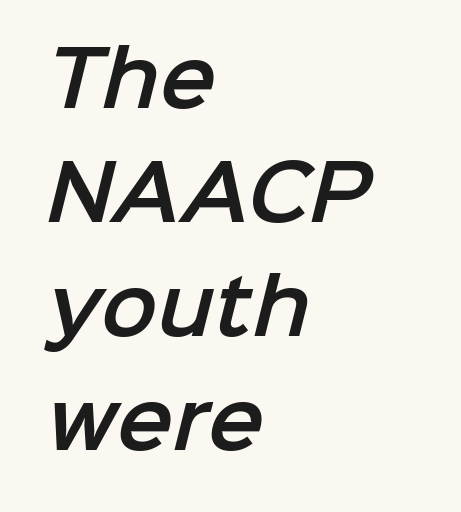
This sample has the flowing, uneven cadence of proportional lettering. These lines sit exactly where default settings would place them. Type without underlining. The lines are quadded left.
